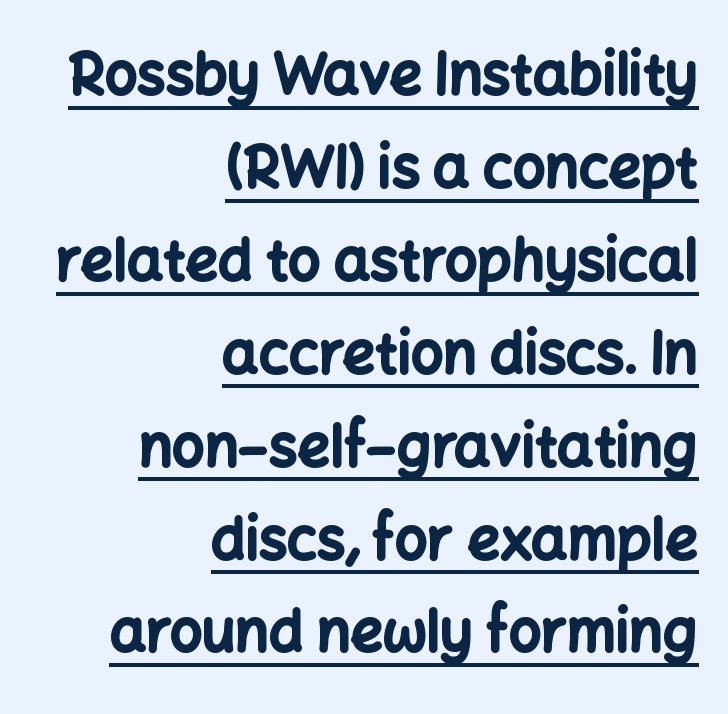
The image shows 57 px bold sans-serif type, upright; set right-aligned, normal line spacing (1.63x), normal letter spacing, underlined; low stroke contrast and a medium x-height.
